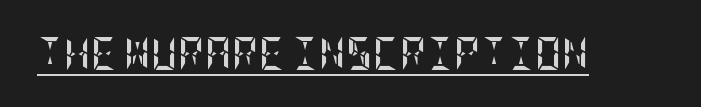
{"italic": "no", "bold": "yes", "weight": "semibold", "width": "condensed", "stroke_contrast": "low", "x_height": "large", "underline": "yes", "letter_spacing": "normal", "letter_spacing_em": 0.0, "glyph_px": 33}
